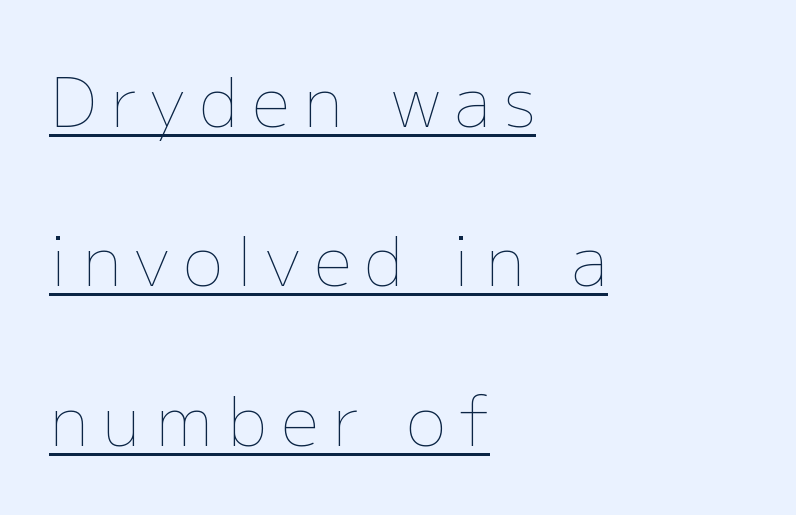
Ordinary non-slanted type is in use. Do the characters align in a grid? No, the font is proportional. What decoration does the sample have? An underline. The strokes are not fattened; the text isn't bold. Students, observe: this is what heavily led, spacious text looks like.
